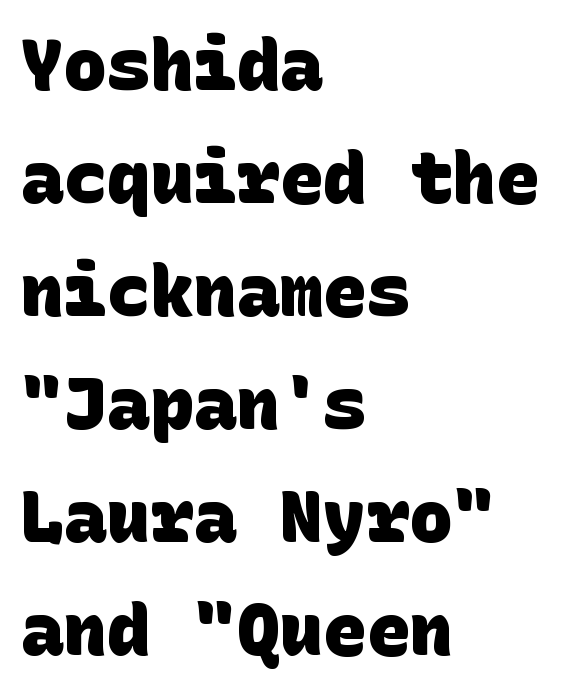
The image shows 72 px heavy sans-serif type; set left-aligned, normal line spacing (1.57x), normal letter spacing, not underlined; low stroke contrast and a large x-height.
